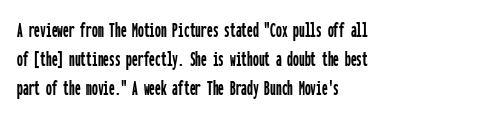
The image shows 23 px text type, upright; set left-aligned, normal line spacing (1.26x), normal letter spacing, not underlined.
